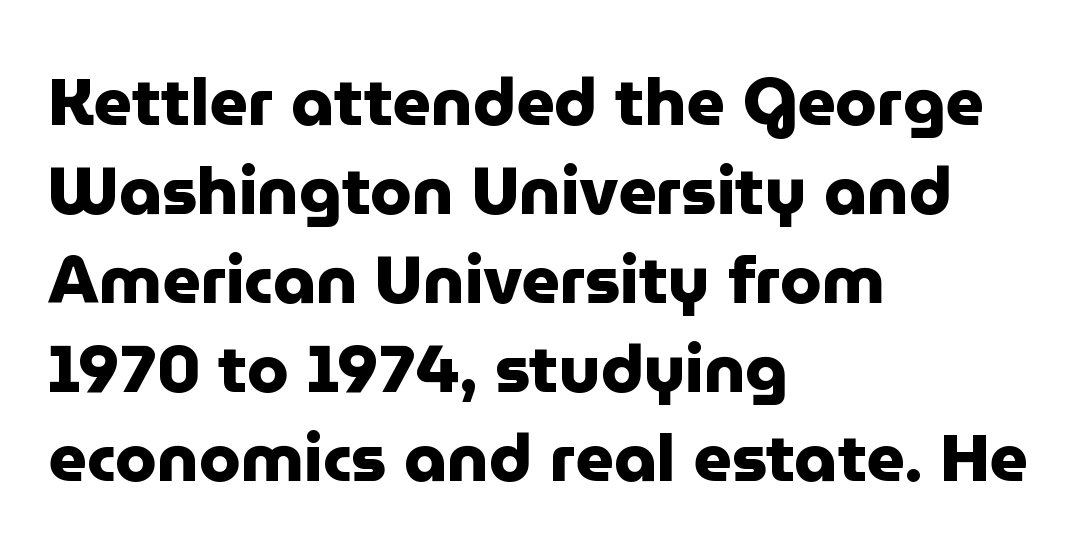
The image shows 67 px heavy sans-serif type, upright; set left-aligned, normal line spacing (1.33x), normal letter spacing, not underlined; low stroke contrast and a medium x-height.
